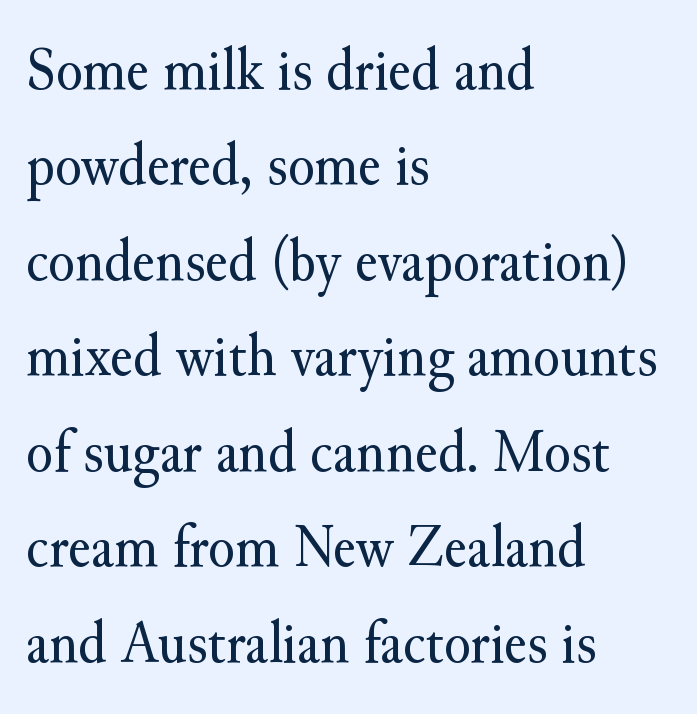
Q: Is the text bold? A: No.
Q: Is the text italic (slanted)? A: No, it is upright.
Q: Is the typeface a serif or a sans-serif typeface? A: Serif.
Q: Is the text underlined? A: No.
Q: How is the paragraph aligned? A: Left-aligned.
Q: Is the spacing between letters normal or unusually wide? A: Normal.
Q: Is the spacing between lines tight, normal or loose? A: Normal.
Q: Width (condensed, normal, or wide)? A: Normal.
Q: Stroke contrast? A: Medium.
Q: x-height? A: Small.
Q: Monospaced? A: No.
